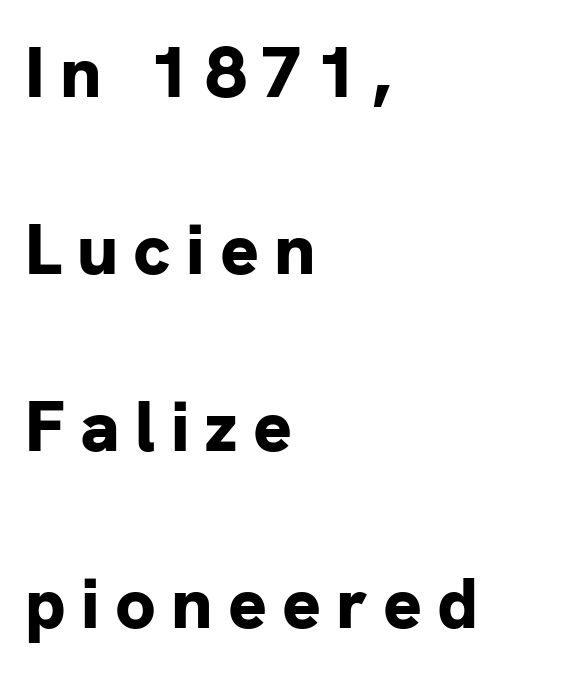
Q: Is the text bold? A: Yes.
Q: Is the text italic (slanted)? A: No, it is upright.
Q: Is the typeface a serif or a sans-serif typeface? A: Sans-serif.
Q: Is the text underlined? A: No.
Q: How is the paragraph aligned? A: Left-aligned.
Q: Is the spacing between letters normal or unusually wide? A: Unusually wide.
Q: Is the spacing between lines tight, normal or loose? A: Loose.
Q: Width (condensed, normal, or wide)? A: Normal.
Q: Stroke contrast? A: Low.
Q: x-height? A: Medium.
Q: Monospaced? A: No.
